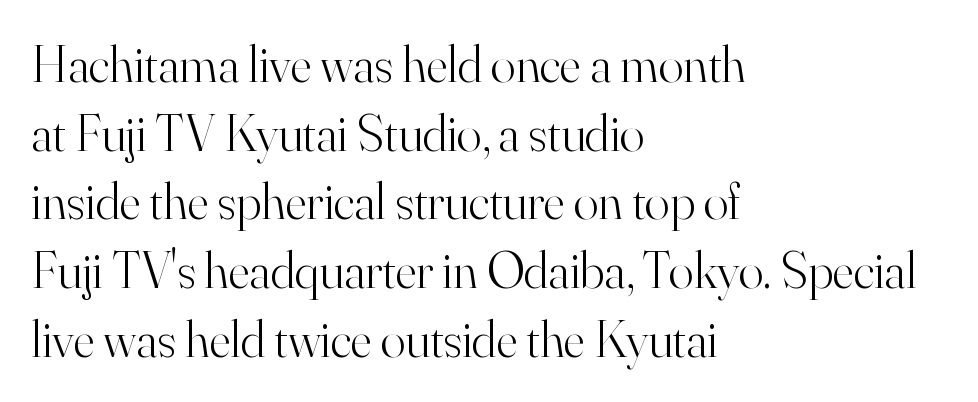
The image shows 52 px light serif type, upright; set left-aligned, normal line spacing (1.32x), normal letter spacing, not underlined; high stroke contrast and a small x-height.
